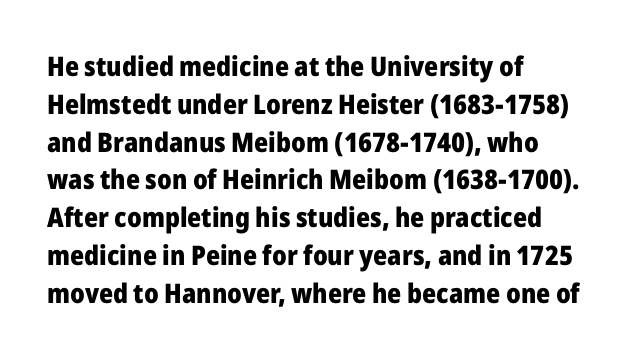
Q: Is the text bold? A: Yes.
Q: Is the text italic (slanted)? A: No, it is upright.
Q: Is the text underlined? A: No.
Q: How is the paragraph aligned? A: Left-aligned.
Q: Is the spacing between letters normal or unusually wide? A: Normal.
Q: Is the spacing between lines tight, normal or loose? A: Normal.
